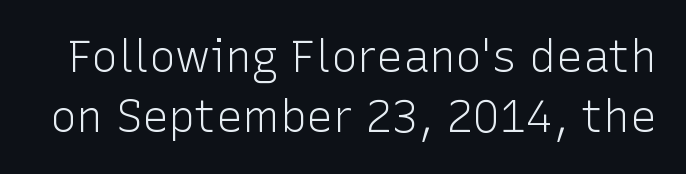
Q: Is the text bold? A: No.
Q: Is the text italic (slanted)? A: No, it is upright.
Q: Is the typeface a serif or a sans-serif typeface? A: Sans-serif.
Q: Is the text underlined? A: No.
Q: Is the spacing between letters normal or unusually wide? A: Normal.
Q: Is the spacing between lines tight, normal or loose? A: Normal.
Q: Width (condensed, normal, or wide)? A: Normal.
Q: Stroke contrast? A: Low.
Q: x-height? A: Medium.
Q: Monospaced? A: No.
